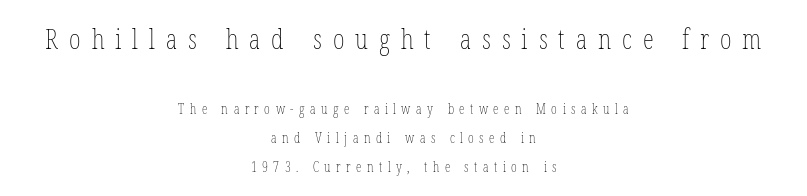
A typesetter would mark this as roman, not italic. Is the stroke heavy? The answer is a plain regular-or-lighter. The first block has been scaled up relative to the second. A typesetter would call this leading open, well beyond the default.
